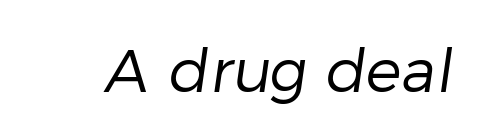
Weight class: somewhere from thin through regular. The letters carry no serifs — their stems end cleanly without finishing strokes. Is this a fixed-width face? No — the glyphs have proportional, varying widths. Nobody touched the tracking dial on this one. Lines of text with bare space underneath.
